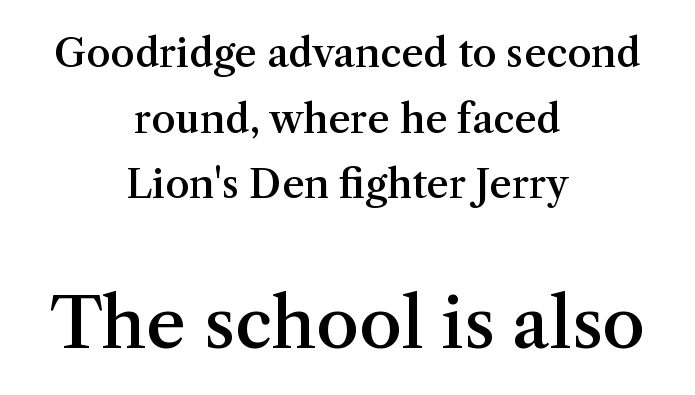
{"serif": "yes", "italic": "no", "bold": "semi", "weight": "semibold", "width": "normal", "stroke_contrast": "medium", "x_height": "medium", "monospaced": "no", "underline": "no", "align": "center", "line_spacing": "normal", "line_spacing_ratio": 1.68, "letter_spacing": "normal", "letter_spacing_em": 0.0, "larger_block": "second", "size_ratio": 1.77, "glyph_px": 69}
